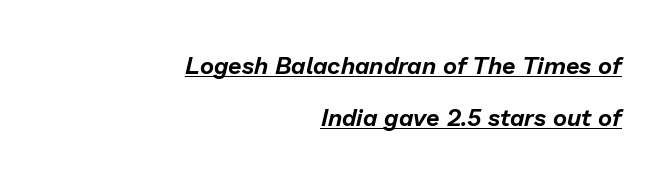
The image shows 24 px text type, italic (leaning right); set right-aligned, loose line spacing (2.18x), normal letter spacing, underlined.
